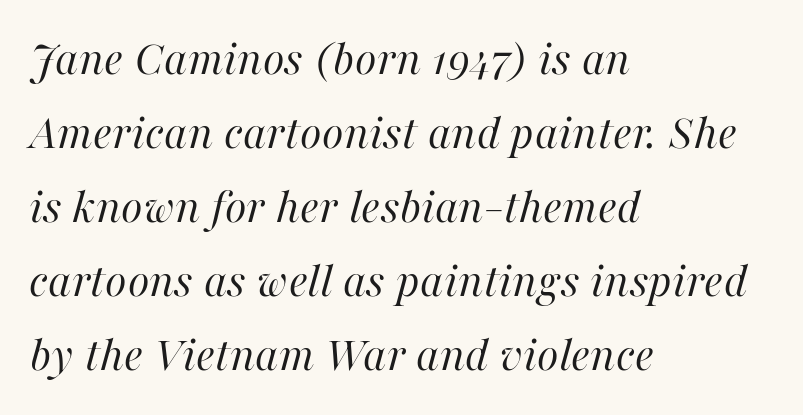
The image shows 50 px regular-weight type, italic (leaning right); set left-aligned, normal line spacing (1.48x), normal letter spacing, not underlined; high stroke contrast and a medium x-height.
